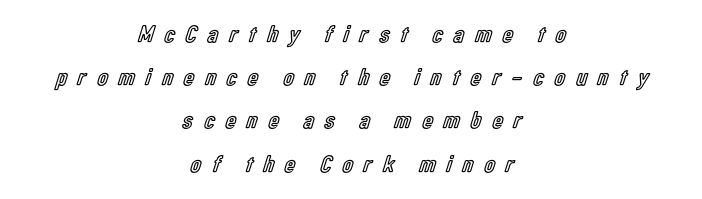
Spacing between characters has been opened up far beyond the box default. Descender tails drop into unmarked territory. Caption: multi-line text, centered on the measure.
